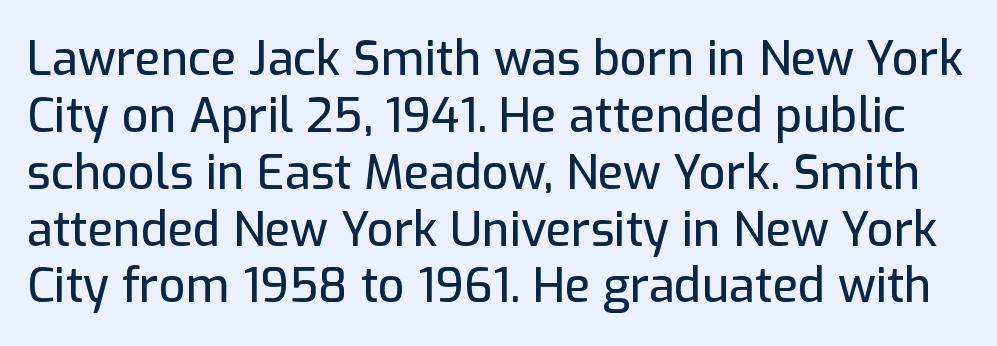
Q: Is the text italic (slanted)? A: No, it is upright.
Q: Is the typeface a serif or a sans-serif typeface? A: Sans-serif.
Q: Is the text underlined? A: No.
Q: Is the spacing between letters normal or unusually wide? A: Normal.
Q: Width (condensed, normal, or wide)? A: Normal.
Q: Stroke contrast? A: Low.
Q: x-height? A: Medium.
Q: Monospaced? A: No.
